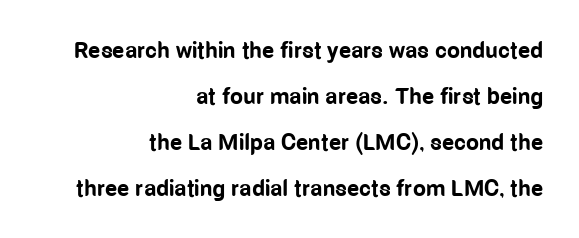
The image shows 23 px bold type, upright; set right-aligned, loose line spacing (2.0x), normal letter spacing, not underlined.
